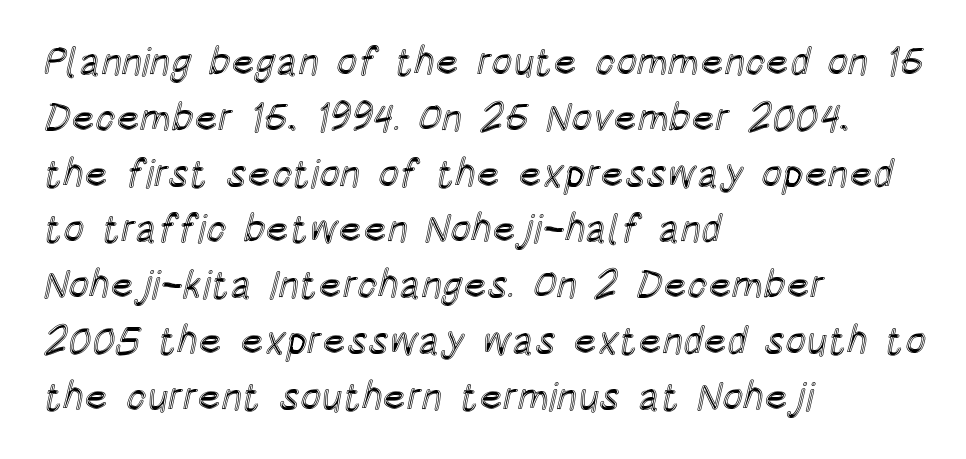
Here the glyphs are tracked normally, forming tight word shapes. Typeset ragged right — the left edge is the straight one. Glance below the letters and you will spot only blank space. Rows of type keep a routine distance in the vertical direction.
